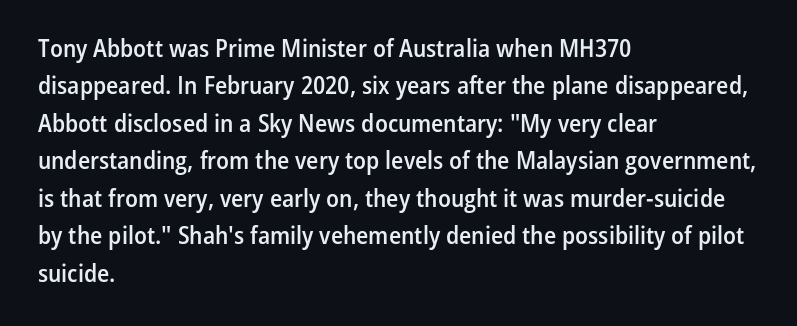
Q: Is the text bold? A: Semi-bold.
Q: Is the text italic (slanted)? A: No, it is upright.
Q: Is the text underlined? A: No.
Q: How is the paragraph aligned? A: Left-aligned.
Q: Is the spacing between letters normal or unusually wide? A: Normal.
Q: Is the spacing between lines tight, normal or loose? A: Normal.
